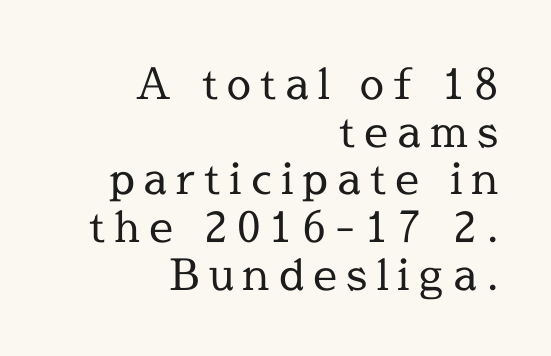
The image shows 43 px regular-weight serif type, upright; set right-aligned, tight line spacing (1.11x), unusually wide letter spacing (+0.21 em), not underlined; a medium x-height.
